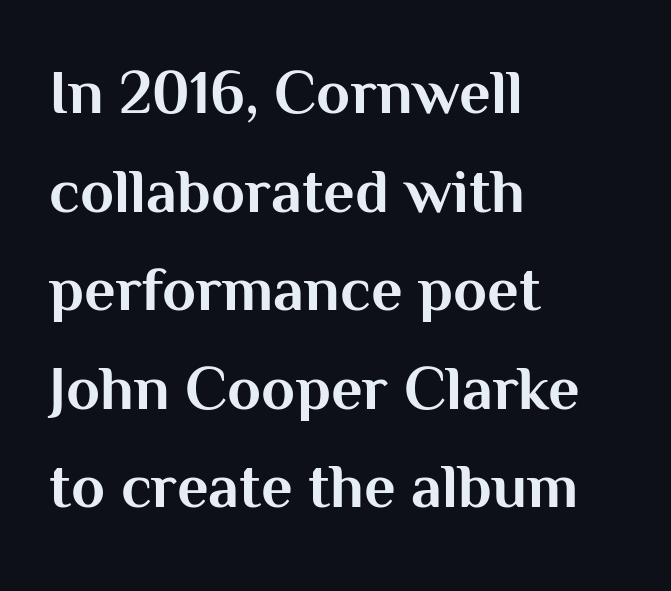
Heavy-handed strokes throughout: this text is bold. The horizontal fit of the characters is conventional and even. The font family rendered here belongs to the sans-serif group. Teacher's note: observe the even left margin — that is flush-left alignment.
